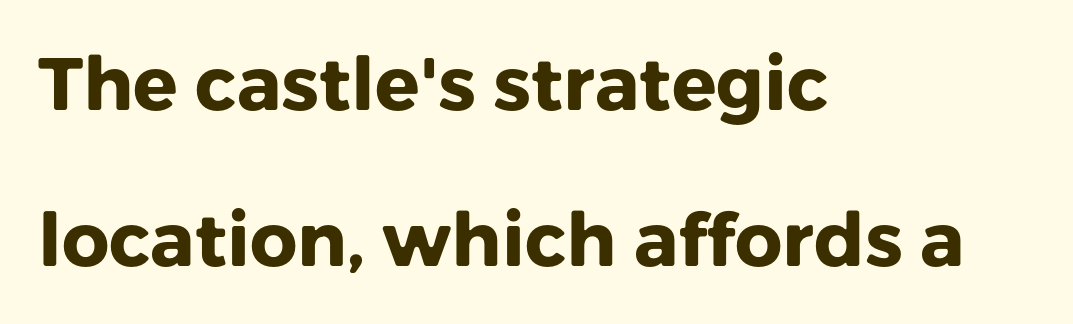
Q: Is the text bold? A: Yes.
Q: Is the text italic (slanted)? A: No, it is upright.
Q: Is the typeface a serif or a sans-serif typeface? A: Sans-serif.
Q: Is the text underlined? A: No.
Q: How is the paragraph aligned? A: Left-aligned.
Q: Is the spacing between letters normal or unusually wide? A: Normal.
Q: Is the spacing between lines tight, normal or loose? A: Loose.
Q: Width (condensed, normal, or wide)? A: Normal.
Q: Stroke contrast? A: Low.
Q: x-height? A: Medium.
Q: Monospaced? A: No.
